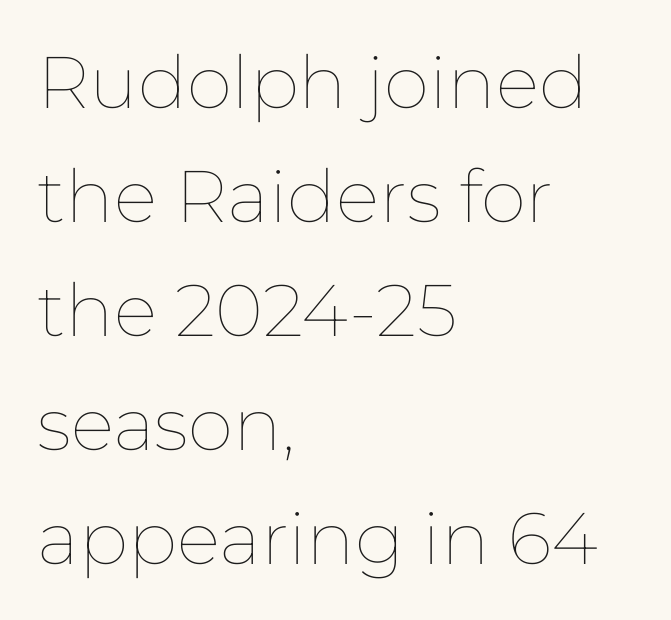
{"italic": "no", "bold": "no", "weight": "thin", "width": "normal", "stroke_contrast": "low", "x_height": "medium", "monospaced": "no", "underline": "no", "align": "left", "line_spacing": "normal", "line_spacing_ratio": 1.56, "letter_spacing": "normal", "letter_spacing_em": 0.0, "glyph_px": 73}
